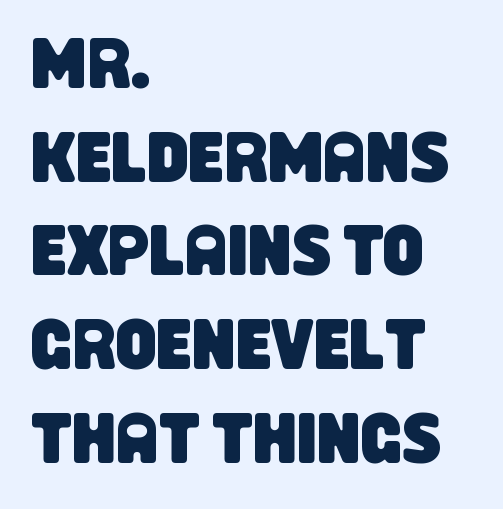
The image shows 71 px condensed sans-serif type; set left-aligned, normal line spacing (1.32x), normal letter spacing, not underlined; low stroke contrast and a large x-height.
